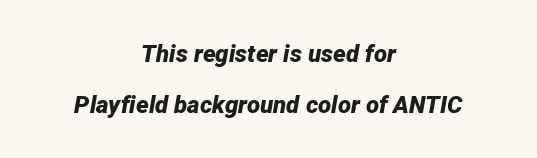
Q: Is the text bold? A: Yes.
Q: Is the text italic (slanted)? A: Yes, it leans right by about 12 degrees.
Q: Is the text underlined? A: No.
Q: How is the paragraph aligned? A: Centered.
Q: Is the spacing between letters normal or unusually wide? A: Normal.
Q: Is the spacing between lines tight, normal or loose? A: Loose.
